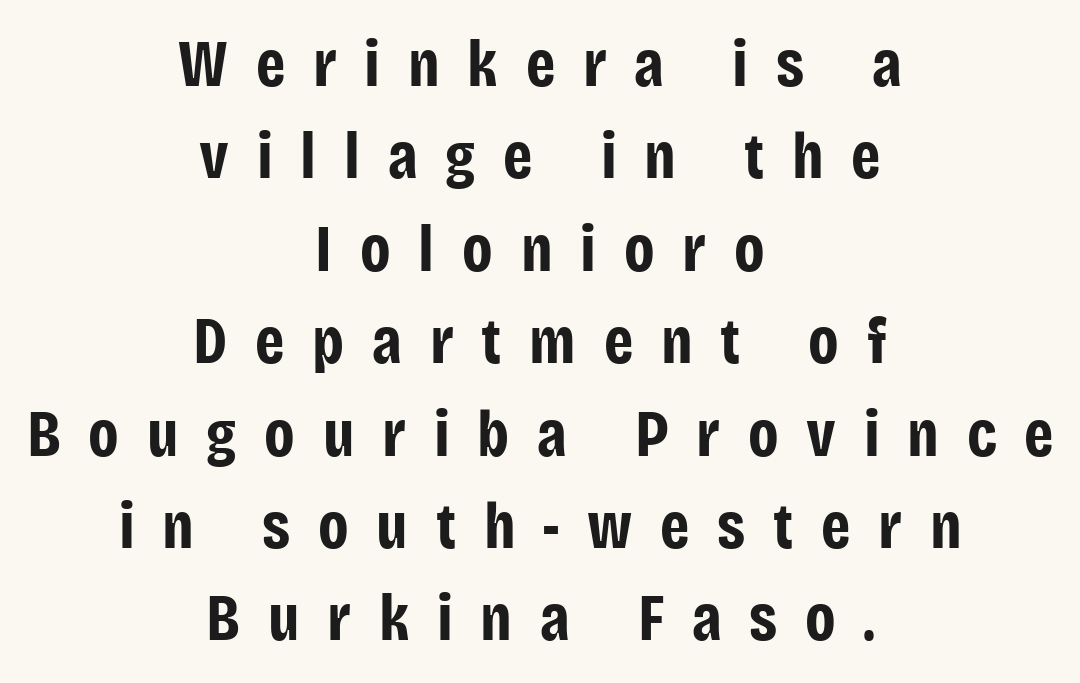
The image shows 66 px bold, condensed sans-serif type, upright; set centered, normal line spacing (1.4x), unusually wide letter spacing (+0.42 em), not underlined; low stroke contrast and a large x-height.
